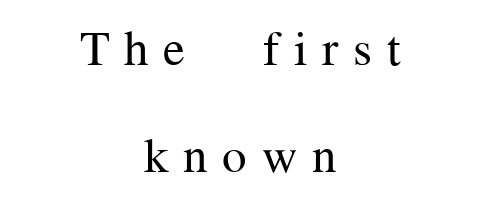
Nobody drew a line under any word here. The line-height multiplier appears high, well above default. Heft: none added — not bold. Characters remain perfectly vertical along every line. This rendering widens character spacing well past its baseline value. These lines are centered, leaving both edges ragged.
